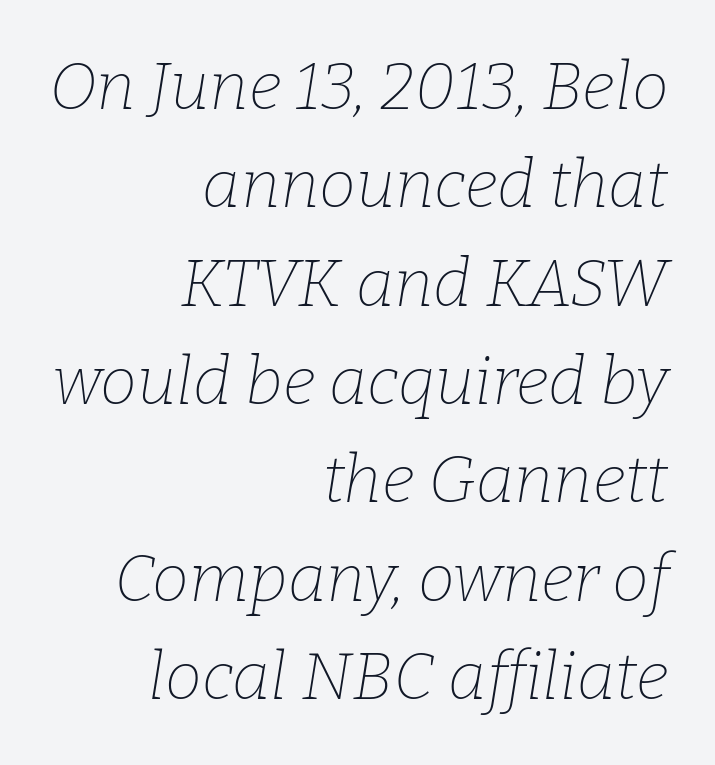
Q: Is the text bold? A: No.
Q: Is the text italic (slanted)? A: Yes, it leans right by about 9 degrees.
Q: Is the typeface a serif or a sans-serif typeface? A: Serif.
Q: Is the text underlined? A: No.
Q: How is the paragraph aligned? A: Right-aligned.
Q: Is the spacing between letters normal or unusually wide? A: Normal.
Q: Is the spacing between lines tight, normal or loose? A: Normal.
Q: Width (condensed, normal, or wide)? A: Normal.
Q: Stroke contrast? A: Low.
Q: x-height? A: Medium.
Q: Monospaced? A: No.
